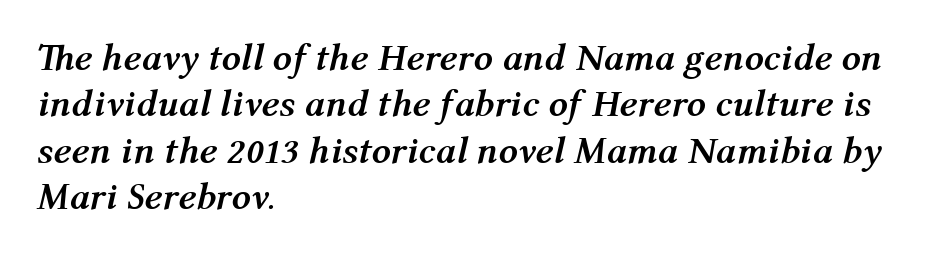
Q: Is the text bold? A: Yes.
Q: Is the text italic (slanted)? A: Yes, it leans right by about 12 degrees.
Q: Is the text underlined? A: No.
Q: How is the paragraph aligned? A: Left-aligned.
Q: Is the spacing between letters normal or unusually wide? A: Normal.
Q: Width (condensed, normal, or wide)? A: Normal.
Q: Stroke contrast? A: Medium.
Q: x-height? A: Medium.
Q: Monospaced? A: No.
